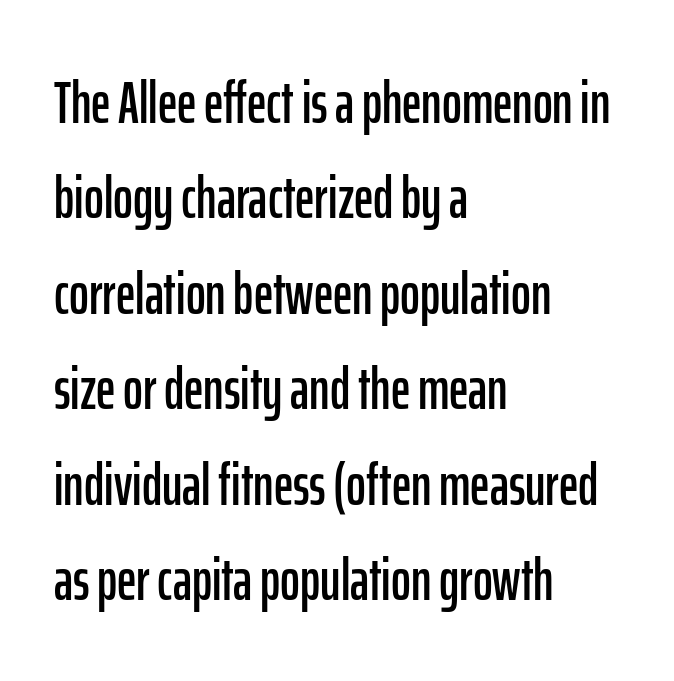
Q: Is the text italic (slanted)? A: No, it is upright.
Q: Is the typeface a serif or a sans-serif typeface? A: Sans-serif.
Q: Is the text underlined? A: No.
Q: How is the paragraph aligned? A: Left-aligned.
Q: Is the spacing between letters normal or unusually wide? A: Normal.
Q: Is the spacing between lines tight, normal or loose? A: Normal.
Q: Width (condensed, normal, or wide)? A: Condensed.
Q: Stroke contrast? A: Low.
Q: x-height? A: Medium.
Q: Monospaced? A: No.
